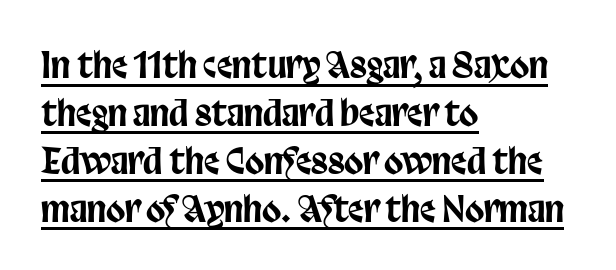
A baseline rule has been typeset under these characters. Tracking here is standard; glyphs follow each other at the usual distance. If you drew a ruler down the left edge, every line would touch it. A typesetter would call this proportional, since set widths differ per character.
